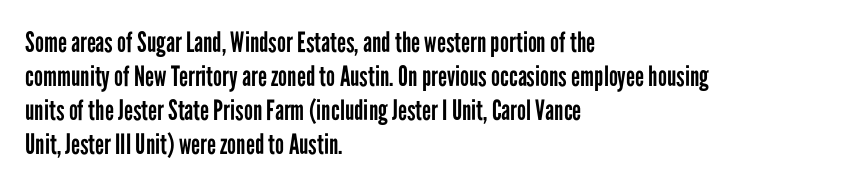
Observe the ordinary spacing: letters are neighbours, not strangers. Proportional: the letters do not fall into vertical columns. A bare baseline throughout the passage. The passage is arranged the way most books set body copy — flush left. Look at the bottom of the vertical strokes: they stop flat, with no serifs.
